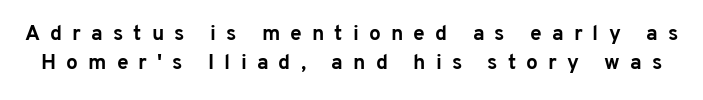
The image shows 21 px bold type, upright; set normal line spacing (1.4x), unusually wide letter spacing (+0.48 em), not underlined.
